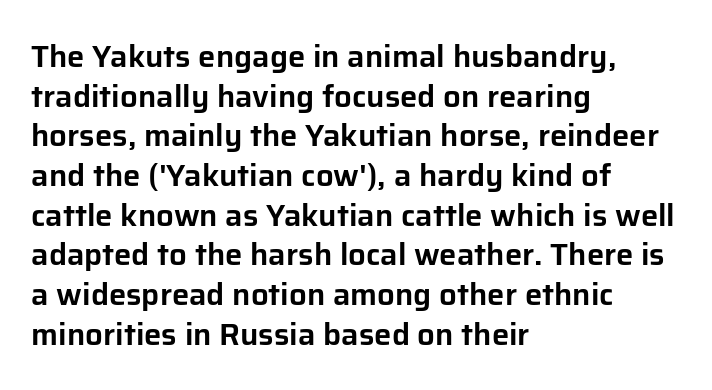
The space beneath each line is pristine and unruled. Tracking here is standard; glyphs follow each other at the usual distance. Each new line begins a customary step beneath the previous one. Do the characters align in a grid? No, the font is proportional. Rendered with straight, roman letterforms. This sample is left-justified, so line endings fall wherever the words run out.
